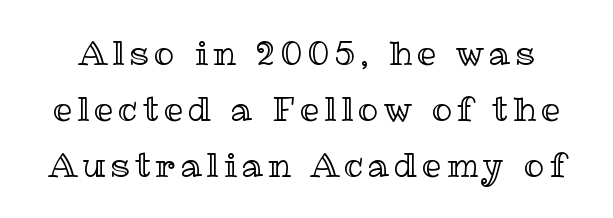
Evenly set lines give the paragraph a standard silhouette. Unlike italic type, these characters show no tilt at all. These lines are rendered in a variable-pitch font. Quick note: underline off.
